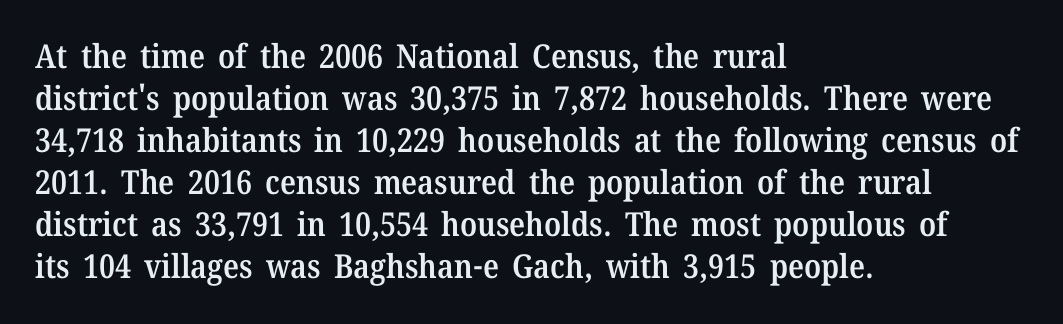
{"serif": "yes", "italic": "no", "bold": "semi", "weight": "semibold", "width": "normal", "stroke_contrast": "medium", "x_height": "medium", "monospaced": "no", "underline": "no", "align": "left", "line_spacing": "normal", "line_spacing_ratio": 1.27, "letter_spacing": "normal", "letter_spacing_em": 0.0, "glyph_px": 33}
